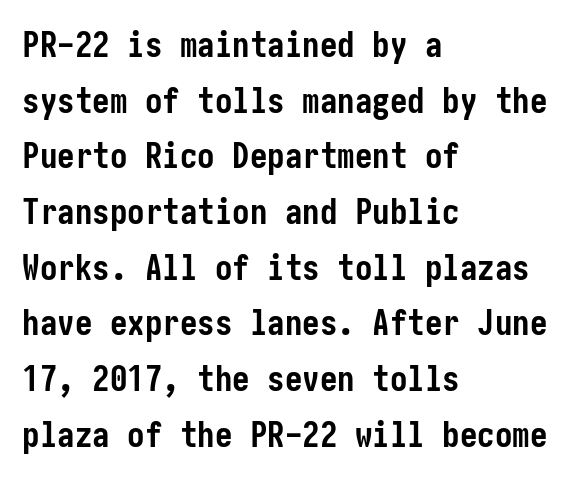
The image shows 35 px semibold, condensed sans-serif type, upright; set left-aligned, normal line spacing (1.59x), normal letter spacing, not underlined; low stroke contrast and a medium x-height.
